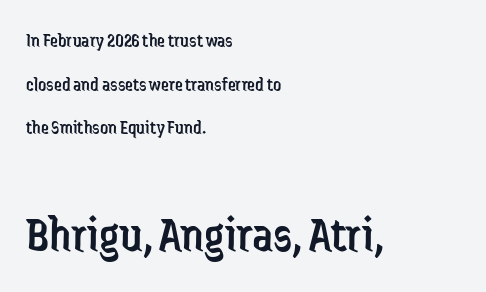
Compared with typical paragraphs, the rows here are farther apart. Honestly, there is no underline to notice here at all. How are the letters spaced? Ordinarily, with no added tracking. A student would notice the bottom passage is typeset larger than what precedes it. Casual observation: everything's shoved over to the left.
